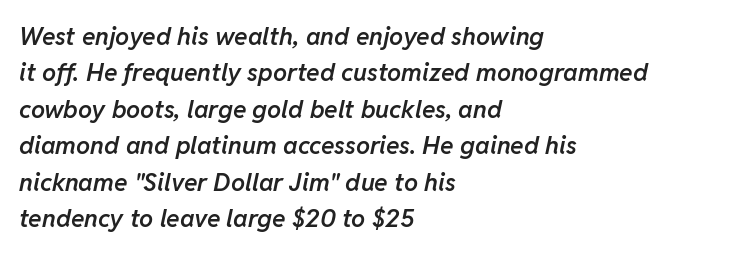
Q: Is the text bold? A: Semi-bold.
Q: Is the text italic (slanted)? A: Yes, it leans right by about 11 degrees.
Q: Is the text underlined? A: No.
Q: How is the paragraph aligned? A: Left-aligned.
Q: Is the spacing between letters normal or unusually wide? A: Normal.
Q: Is the spacing between lines tight, normal or loose? A: Normal.
